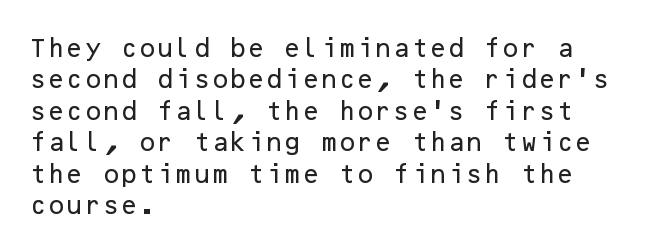
The image shows 21 px text type, upright; set left-aligned, normal line spacing (1.5x), normal letter spacing, not underlined.
